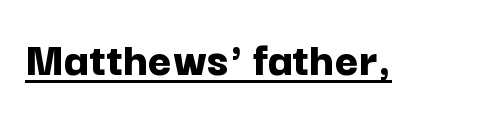
The image shows 51 px bold sans-serif type, upright; set normal letter spacing, underlined; low stroke contrast and a medium x-height.
